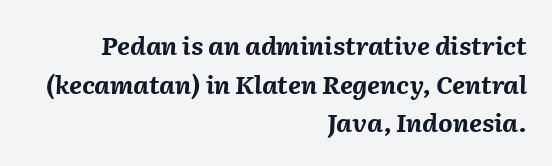
{"italic": "yes", "lean": "right", "slant_degrees": 2, "bold": "yes", "underline": "no", "align": "right", "line_spacing": "normal", "line_spacing_ratio": 1.55, "letter_spacing": "normal", "letter_spacing_em": 0.0, "glyph_px": 25}
